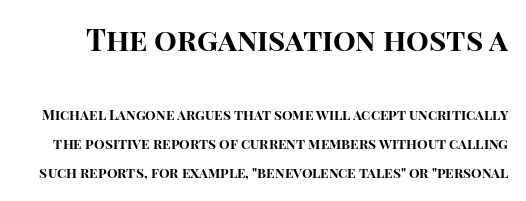
The image shows 30 px bold sans-serif type, upright; set loose line spacing (2.07x), normal letter spacing, not underlined; the first (top) block is 2.14x larger; high stroke contrast and a large x-height.
